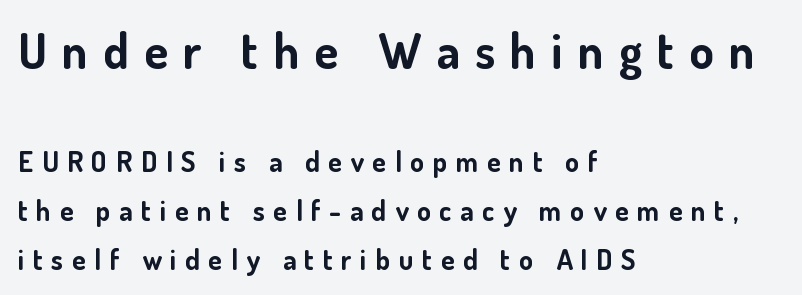
Every stem runs plumb, perpendicular to the baseline. Does the copy run flush right? No — it runs flush left. The strokes are fattened all the way to bold. Large over small — that's the arrangement of the two blocks here. Does the type have serifs? No, each stem ends abruptly.
